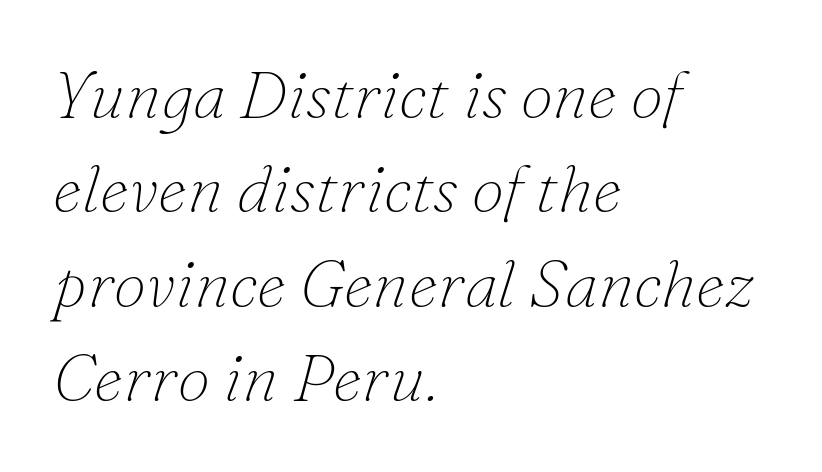
Q: Is the text bold? A: No.
Q: Is the text italic (slanted)? A: Yes, it leans right by about 16 degrees.
Q: Is the typeface a serif or a sans-serif typeface? A: Serif.
Q: Is the text underlined? A: No.
Q: How is the paragraph aligned? A: Left-aligned.
Q: Is the spacing between letters normal or unusually wide? A: Normal.
Q: Is the spacing between lines tight, normal or loose? A: Normal.
Q: Width (condensed, normal, or wide)? A: Normal.
Q: Stroke contrast? A: Low.
Q: x-height? A: Small.
Q: Monospaced? A: No.
